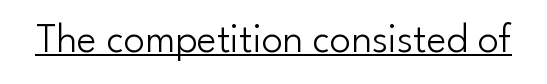
Q: Is the text bold? A: No.
Q: Is the text italic (slanted)? A: No, it is upright.
Q: Is the typeface a serif or a sans-serif typeface? A: Sans-serif.
Q: Is the text underlined? A: Yes.
Q: Is the spacing between letters normal or unusually wide? A: Normal.
Q: Width (condensed, normal, or wide)? A: Normal.
Q: Stroke contrast? A: Low.
Q: x-height? A: Small.
Q: Monospaced? A: No.
